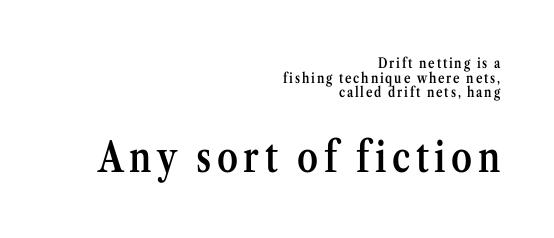
The rendering uses a semibold face; strokes are thickened but not to full bold. Typesetter's note — lower block bumped up in size, upper block left smaller. The leading is snug, giving the passage a crowded texture. Designer's note — italics off, roman on.
